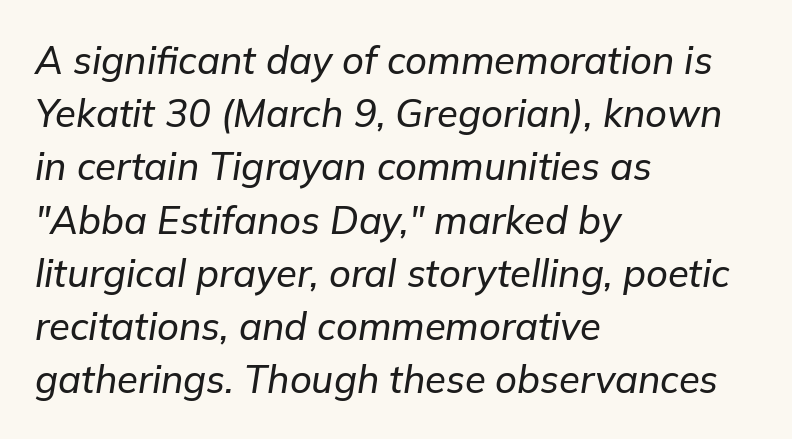
The image shows 38 px text type, italic (leaning right); set left-aligned, normal line spacing (1.4x), normal letter spacing, not underlined; low stroke contrast and a medium x-height.
